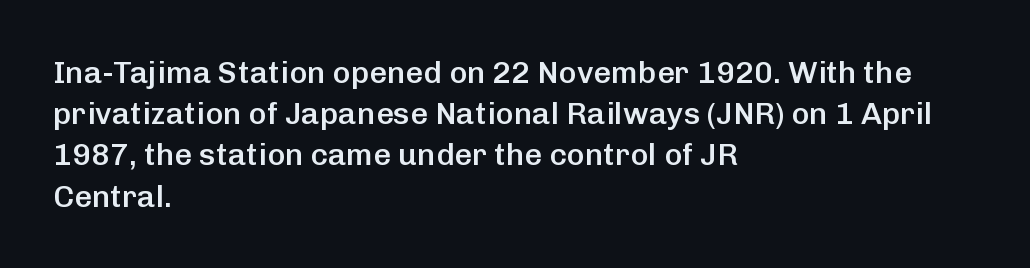
The image shows 31 px semibold sans-serif type, upright; set left-aligned, normal line spacing (1.33x), normal letter spacing, not underlined; low stroke contrast and a medium x-height.
